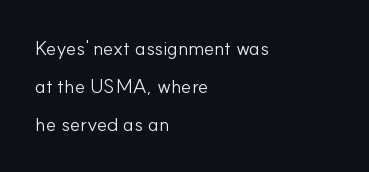
Visually the block forms a straight wall on the left and a jagged coastline on the right. Every character sits straight up, as roman type does. Type without underlining. The designer dialed line spacing up above the default. The letterforms sit shoulder to shoulder at normal distance. Caption: face not bold, strokes unweighted.
